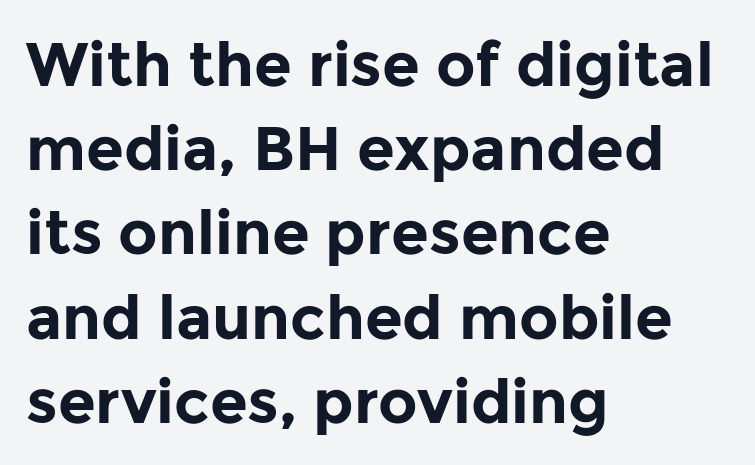
The image shows 61 px bold sans-serif type, upright; set left-aligned, normal line spacing (1.38x), normal letter spacing, not underlined; low stroke contrast and a medium x-height.
